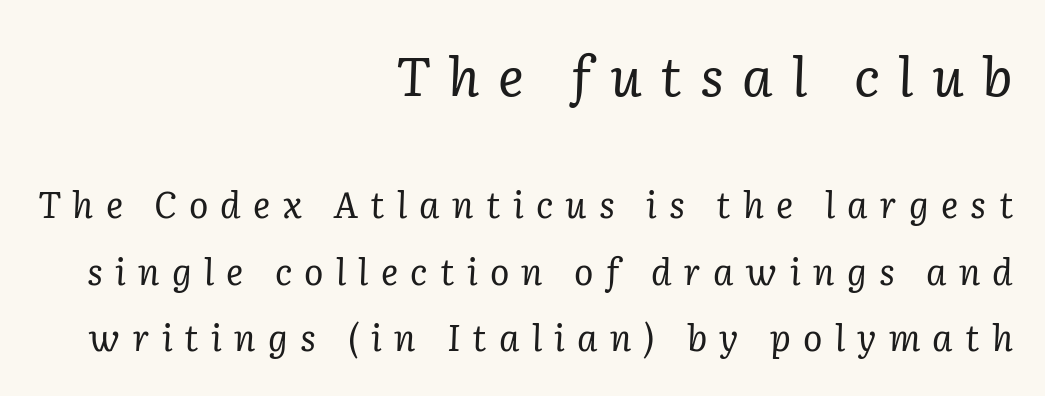
The letters look calm and open, with moderate or lighter stems. There's an unmistakable incline to the writing here. Loose tracking; the words dissolve into strings of separated letters. Here the designer chose a conventional face with non-uniform glyph widths. Serifs: yes, visible at the terminals of the letterforms.
